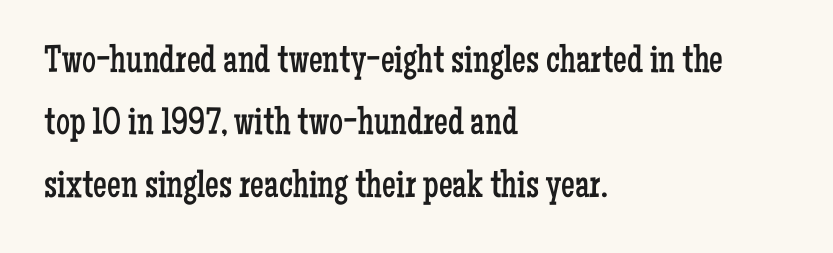
Q: Is the text bold? A: No.
Q: Is the text italic (slanted)? A: No, it is upright.
Q: Is the typeface a serif or a sans-serif typeface? A: Serif.
Q: Is the text underlined? A: No.
Q: How is the paragraph aligned? A: Left-aligned.
Q: Is the spacing between letters normal or unusually wide? A: Normal.
Q: Is the spacing between lines tight, normal or loose? A: Normal.
Q: Width (condensed, normal, or wide)? A: Condensed.
Q: Stroke contrast? A: Low.
Q: x-height? A: Medium.
Q: Monospaced? A: No.
